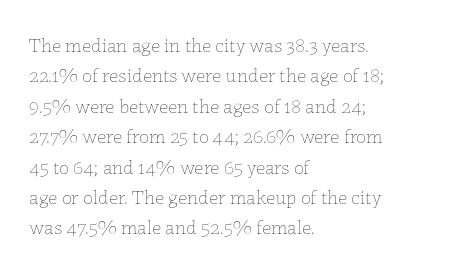
The typesetting does not lean heavy: it is not bold. Words appear dense and cohesive because spacing is normal. Every character sits straight up, as roman type does. What's the leading like? Ordinary, nothing unusual. Glance below the letters and you will spot only blank space.
